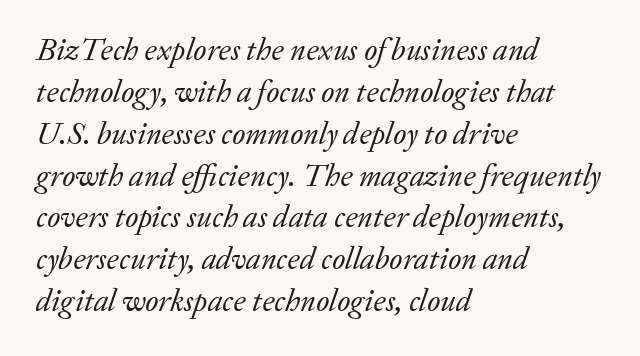
{"serif": "yes", "italic": "yes", "lean": "right", "slant_degrees": 20, "bold": "no", "weight": "regular", "width": "normal", "stroke_contrast": "low", "x_height": "medium", "monospaced": "no", "underline": "no", "align": "left", "line_spacing": "normal", "line_spacing_ratio": 1.35, "letter_spacing": "normal", "letter_spacing_em": 0.0, "glyph_px": 31}
